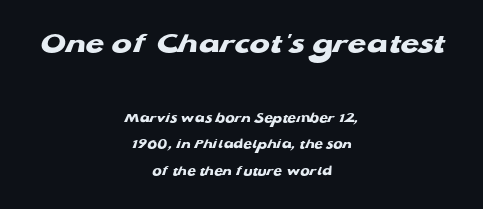
The image shows 30 px heavy, wide sans-serif type; set centered, loose line spacing (1.92x), normal letter spacing, not underlined; the first (top) block is 2.14x larger; low stroke contrast and a medium x-height.
